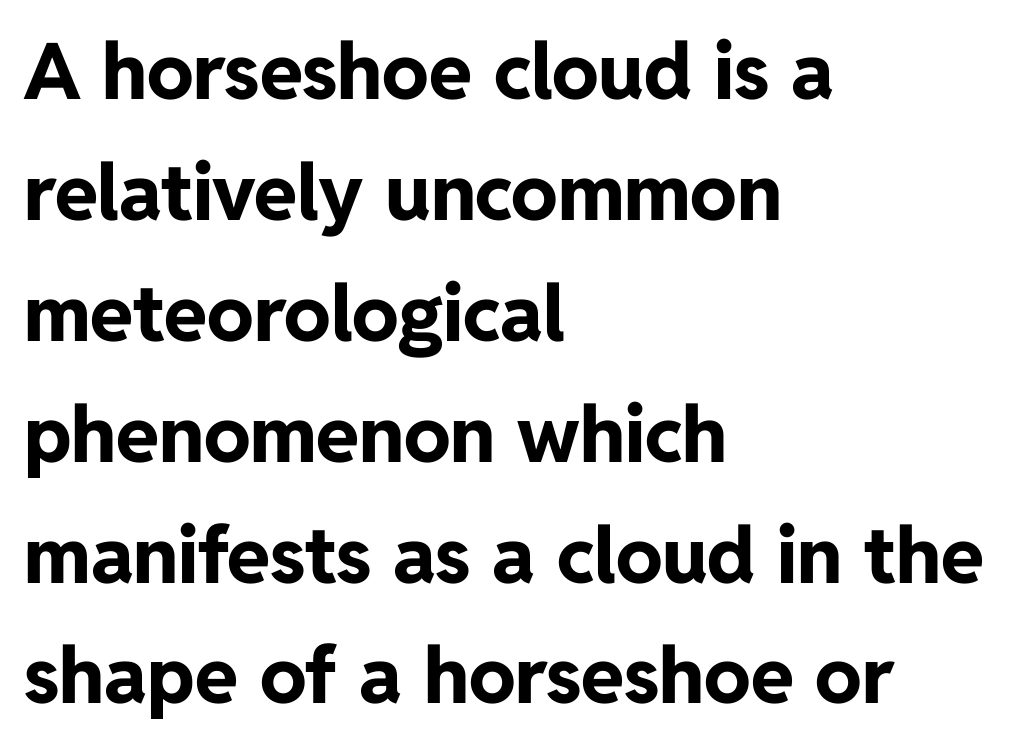
Where is the straight margin? On the left. Letters rest on an invisible, unmarked baseline. A typesetter would call this leading conventional body-copy spacing. The rendering uses a bold face; every stroke is thick and dark. Inter-character spacing is left at the font's built-in metrics.
